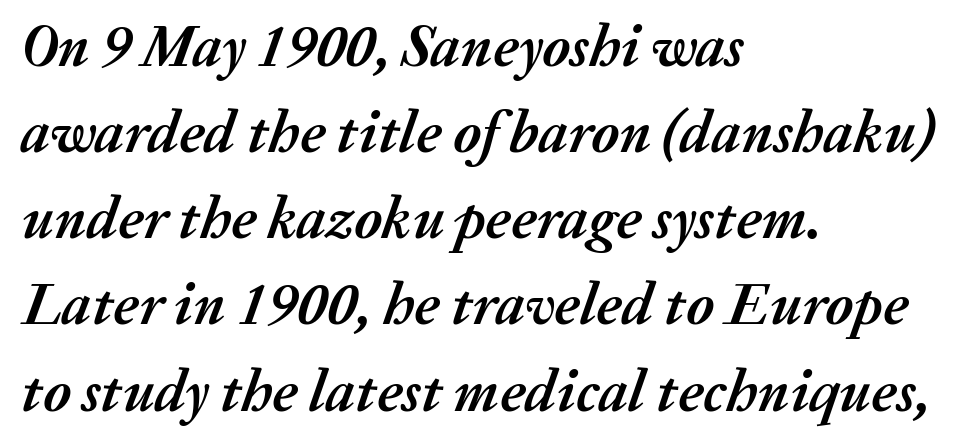
The image shows 59 px semibold type, italic (leaning right); set left-aligned, normal line spacing (1.46x), normal letter spacing, not underlined; medium stroke contrast and a medium x-height.
